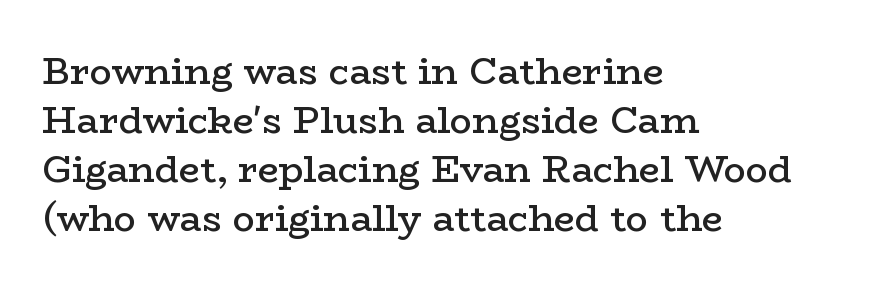
No word sits above an underline. Does the leading feel generous? No, just average. This rendering employs a face with finishing strokes, i.e., a serif. Spacing between characters is what you'd get straight out of the box. Varying glyph widths throughout — classic text-font behaviour.
